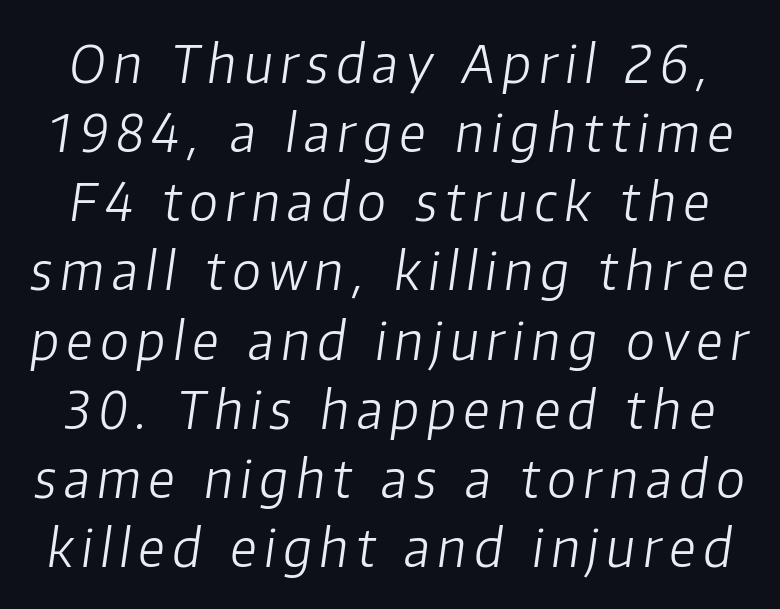
The image shows 52 px light type, italic (leaning right); set normal line spacing (1.33x), not underlined; low stroke contrast and a medium x-height.
